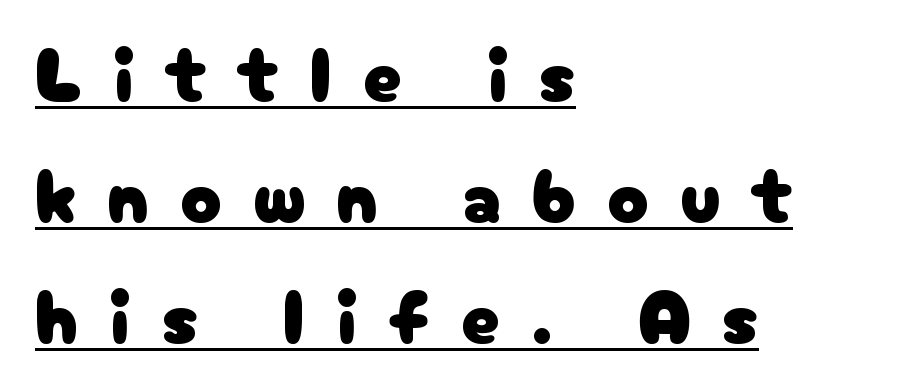
This sample keeps an unexceptional amount of space between lines. Note the varied advance widths — an 'i' is clearly narrower than an 'm'. Decoration check: the copy is underlined. No italicization has been applied; the sample stays upright.
